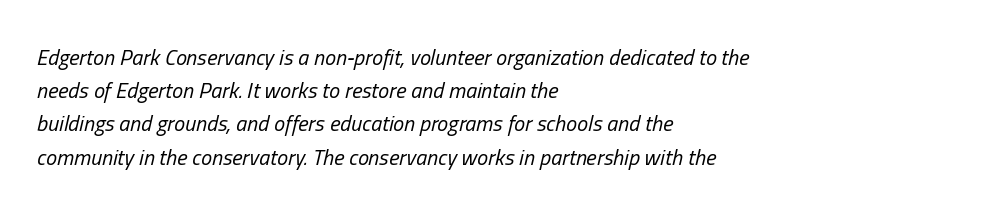
Q: Is the text bold? A: No.
Q: Is the text italic (slanted)? A: Yes, it leans right by about 13 degrees.
Q: Is the text underlined? A: No.
Q: How is the paragraph aligned? A: Left-aligned.
Q: Is the spacing between letters normal or unusually wide? A: Normal.
Q: Is the spacing between lines tight, normal or loose? A: Normal.
